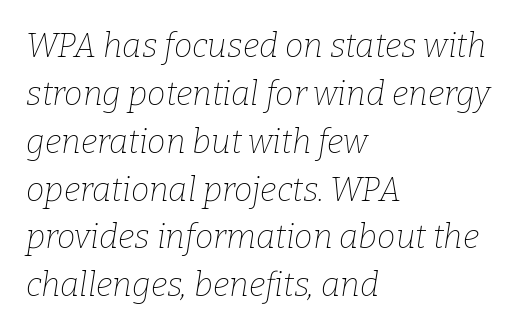
The image shows 33 px thin serif type, italic (leaning right); set left-aligned, normal line spacing (1.45x), normal letter spacing, not underlined; low stroke contrast and a medium x-height.
